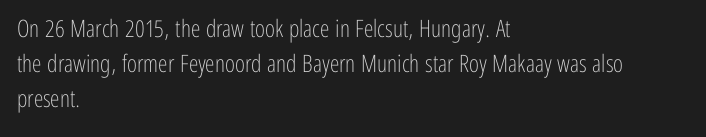
The image shows 24 px text type, upright; set left-aligned, normal line spacing (1.45x), normal letter spacing, not underlined.
